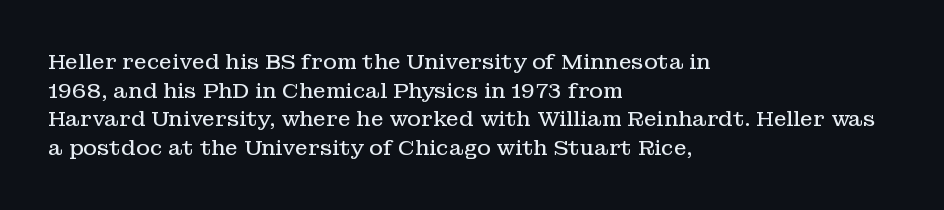
{"italic": "no", "bold": "no", "underline": "no", "align": "left", "line_spacing": "normal", "line_spacing_ratio": 1.36, "letter_spacing": "normal", "letter_spacing_em": 0.0, "glyph_px": 21}
